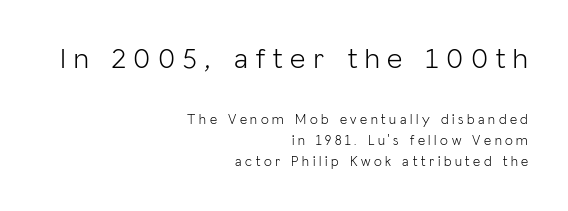
{"serif": "no", "italic": "no", "bold": "no", "weight": "light", "width": "normal", "stroke_contrast": "low", "x_height": "medium", "monospaced": "no", "underline": "no", "align": "right", "line_spacing": "normal", "line_spacing_ratio": 1.52, "letter_spacing": "wide", "letter_spacing_em": 0.26, "larger_block": "first", "size_ratio": 2.14, "glyph_px": 30}
